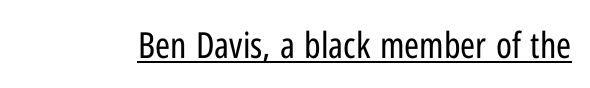
The image shows 36 px regular-weight, condensed sans-serif type, upright; set normal letter spacing, underlined; low stroke contrast and a medium x-height.
